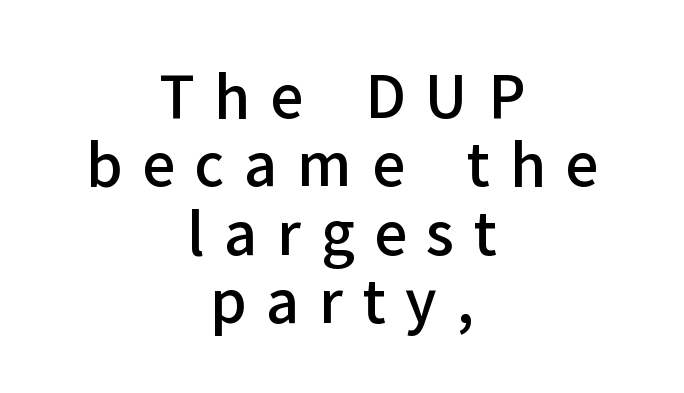
Q: Is the text bold? A: Semi-bold.
Q: Is the text italic (slanted)? A: No, it is upright.
Q: Is the typeface a serif or a sans-serif typeface? A: Sans-serif.
Q: Is the text underlined? A: No.
Q: How is the paragraph aligned? A: Centered.
Q: Is the spacing between letters normal or unusually wide? A: Unusually wide.
Q: Width (condensed, normal, or wide)? A: Normal.
Q: Stroke contrast? A: Low.
Q: x-height? A: Medium.
Q: Monospaced? A: No.
